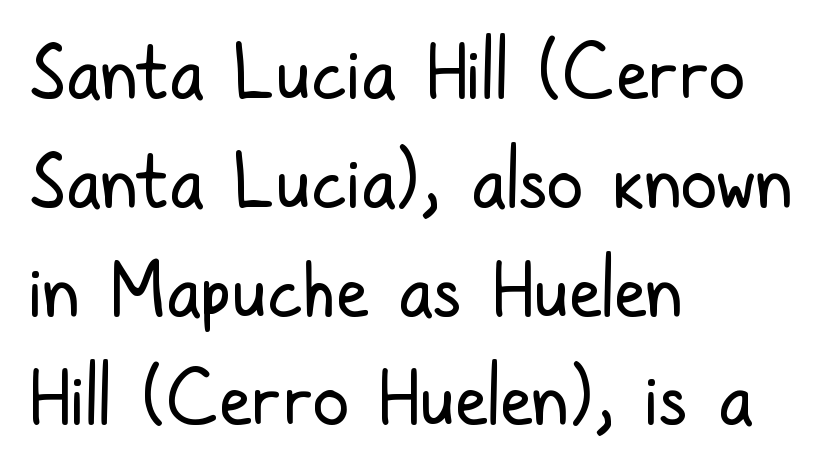
{"serif": "no", "italic": "no", "bold": "no", "weight": "regular", "width": "condensed", "stroke_contrast": "low", "x_height": "medium", "monospaced": "no", "underline": "no", "align": "left", "line_spacing": "normal", "line_spacing_ratio": 1.49, "letter_spacing": "normal", "letter_spacing_em": 0.0, "glyph_px": 73}
